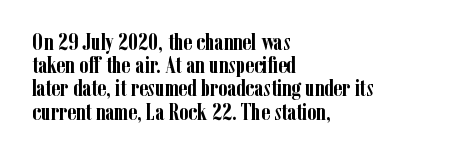
{"italic": "no", "bold": "yes", "underline": "no", "align": "left", "line_spacing": "tight", "line_spacing_ratio": 1.01, "letter_spacing": "normal", "letter_spacing_em": 0.0, "glyph_px": 23}
